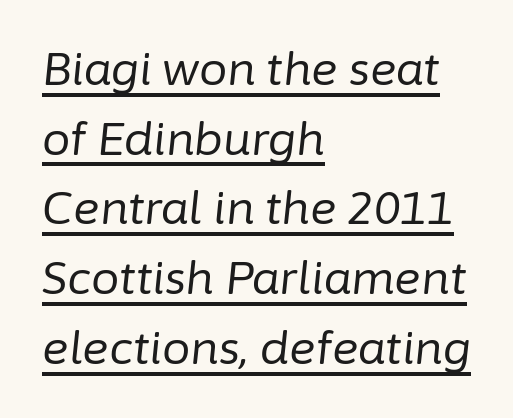
Q: Is the text bold? A: No.
Q: Is the text italic (slanted)? A: Yes, it leans right by about 6 degrees.
Q: Is the text underlined? A: Yes.
Q: How is the paragraph aligned? A: Left-aligned.
Q: Is the spacing between letters normal or unusually wide? A: Normal.
Q: Is the spacing between lines tight, normal or loose? A: Normal.
Q: Width (condensed, normal, or wide)? A: Normal.
Q: Stroke contrast? A: Low.
Q: x-height? A: Medium.
Q: Monospaced? A: No.
